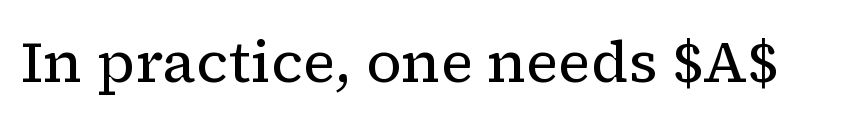
Underlining? Definitely not there. Classification — serif. Weight class: somewhere from thin through regular. The tracking reads as untouched default to a designer's eye.
